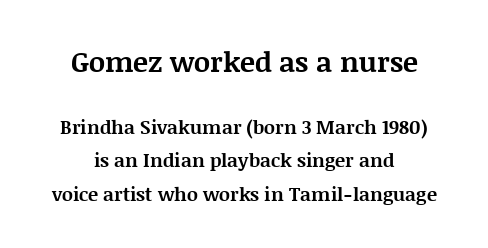
{"serif": "yes", "italic": "no", "bold": "yes", "weight": "bold", "width": "normal", "stroke_contrast": "medium", "x_height": "large", "monospaced": "no", "underline": "no", "line_spacing_ratio": 1.76, "letter_spacing": "normal", "letter_spacing_em": 0.0, "larger_block": "first", "size_ratio": 1.47, "glyph_px": 28}
